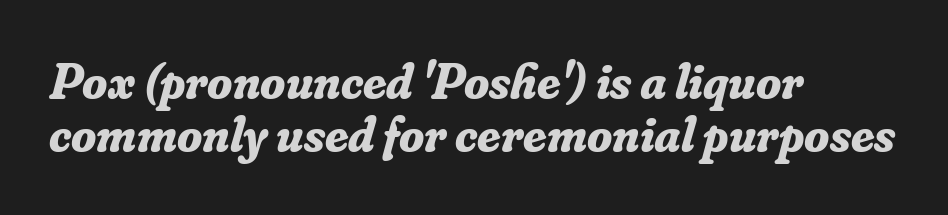
{"serif": "yes", "italic": "yes", "lean": "right", "slant_degrees": 16, "bold": "yes", "weight": "bold", "width": "normal", "stroke_contrast": "low", "x_height": "small", "monospaced": "no", "underline": "no", "align": "left", "line_spacing": "tight", "line_spacing_ratio": 1.04, "letter_spacing": "normal", "letter_spacing_em": 0.0, "glyph_px": 51}
